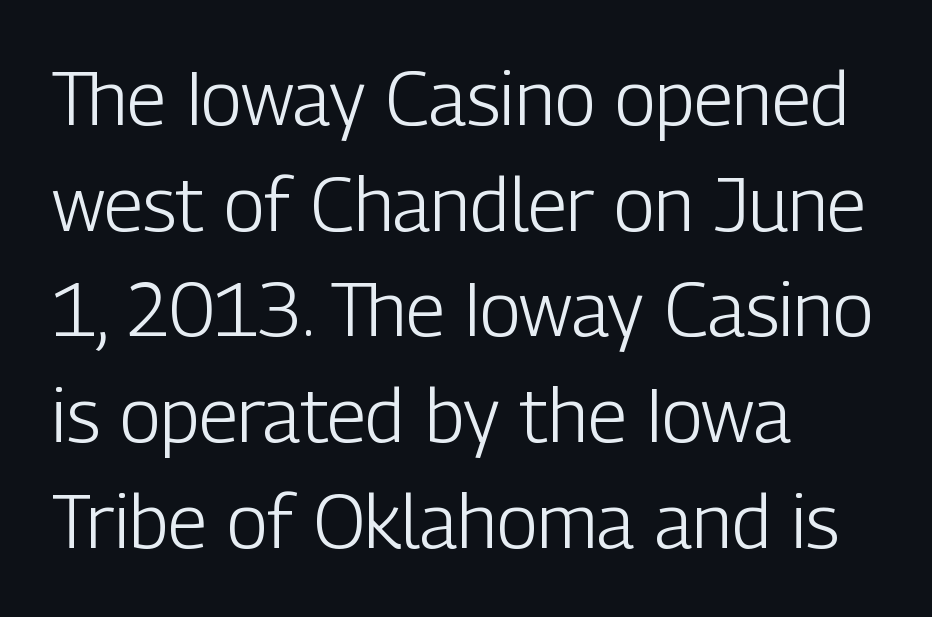
The image shows 75 px light, condensed sans-serif type, upright; set left-aligned, normal line spacing (1.41x), normal letter spacing, not underlined; low stroke contrast and a medium x-height.
